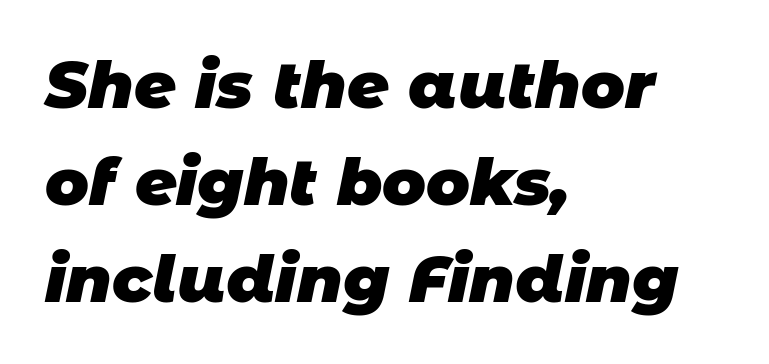
{"serif": "no", "bold": "yes", "weight": "heavy", "width": "normal", "stroke_contrast": "low", "x_height": "large", "monospaced": "no", "underline": "no", "align": "left", "line_spacing": "normal", "line_spacing_ratio": 1.49, "letter_spacing": "normal", "letter_spacing_em": 0.0, "glyph_px": 65}
